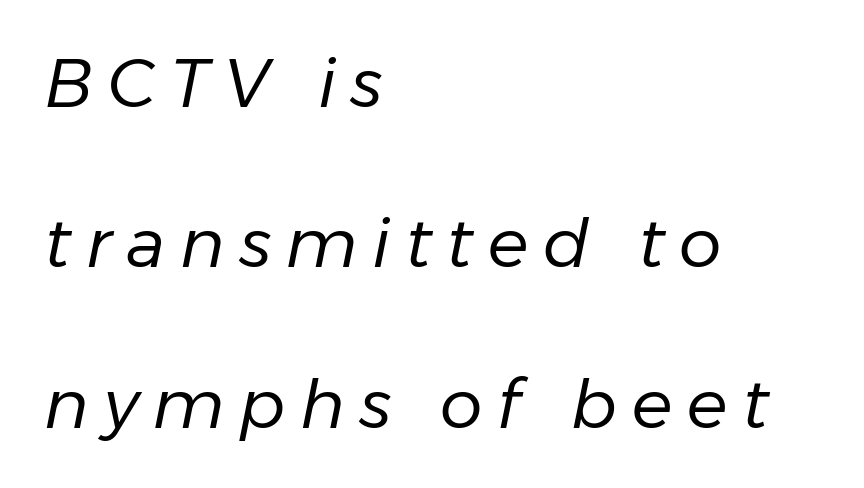
The typography opts for an oblique posture over an upright one. Letter spacing: wide. Underline: absent. Teacher's note: observe the even left margin — that is flush-left alignment. Unbolded letterforms with no extra heft.
